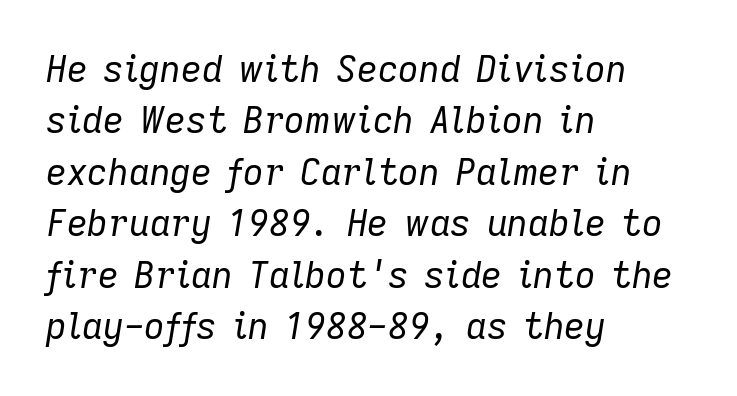
The image shows 36 px regular-weight type, italic (leaning right); set left-aligned, normal line spacing (1.43x), normal letter spacing, not underlined; low stroke contrast and a medium x-height.
